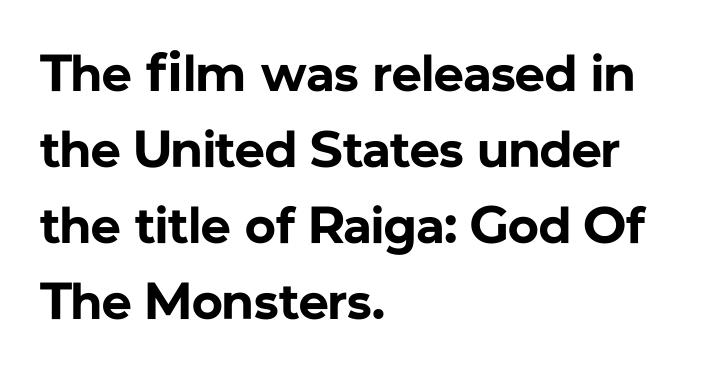
The image shows 52 px bold sans-serif type, upright; set left-aligned, normal line spacing (1.46x), normal letter spacing, not underlined; low stroke contrast and a medium x-height.
